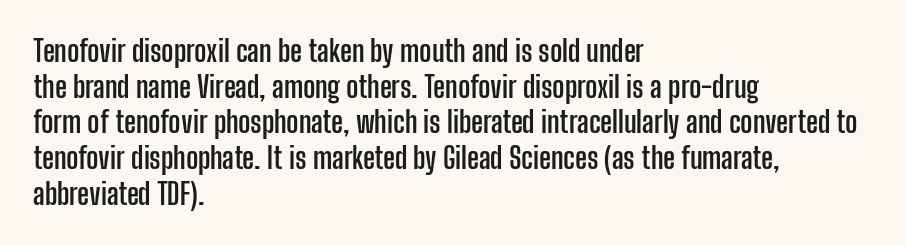
{"serif": "no", "italic": "no", "bold": "yes", "weight": "semibold", "width": "condensed", "stroke_contrast": "low", "x_height": "medium", "monospaced": "no", "underline": "no", "align": "left", "line_spacing_ratio": 1.23, "letter_spacing": "normal", "letter_spacing_em": 0.0, "glyph_px": 29}
